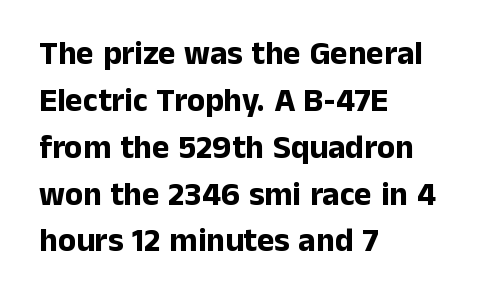
The image shows 33 px bold sans-serif type, upright; set left-aligned, normal line spacing (1.42x), normal letter spacing, not underlined; low stroke contrast and a medium x-height.
